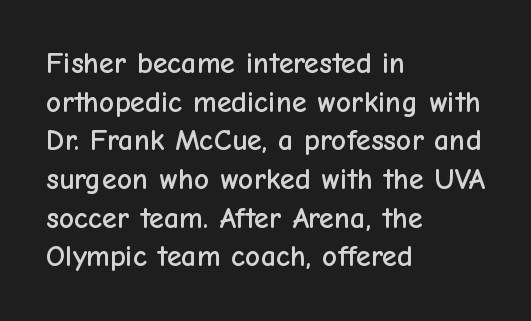
If you measured baseline to baseline, you'd find a middling distance. If you drew a ruler down the left edge, every line would touch it. The strip under each line holds only bare page. Font category for this specimen: sans-serif.
